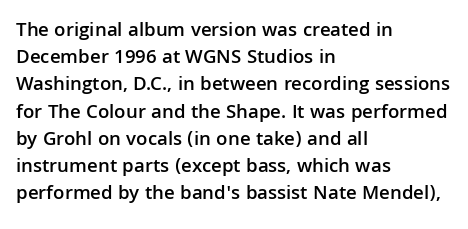
The image shows 20 px text type, upright; set left-aligned, normal line spacing (1.36x), normal letter spacing, not underlined.
